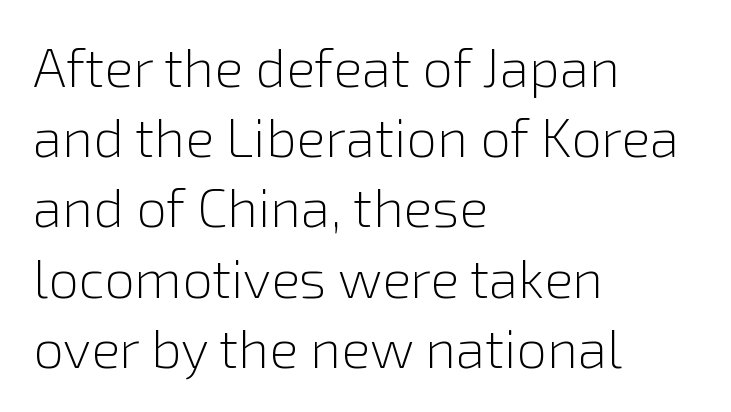
Q: Is the text bold? A: No.
Q: Is the text italic (slanted)? A: No, it is upright.
Q: Is the typeface a serif or a sans-serif typeface? A: Sans-serif.
Q: Is the text underlined? A: No.
Q: How is the paragraph aligned? A: Left-aligned.
Q: Is the spacing between letters normal or unusually wide? A: Normal.
Q: Is the spacing between lines tight, normal or loose? A: Normal.
Q: Width (condensed, normal, or wide)? A: Normal.
Q: Stroke contrast? A: Low.
Q: x-height? A: Medium.
Q: Monospaced? A: No.
